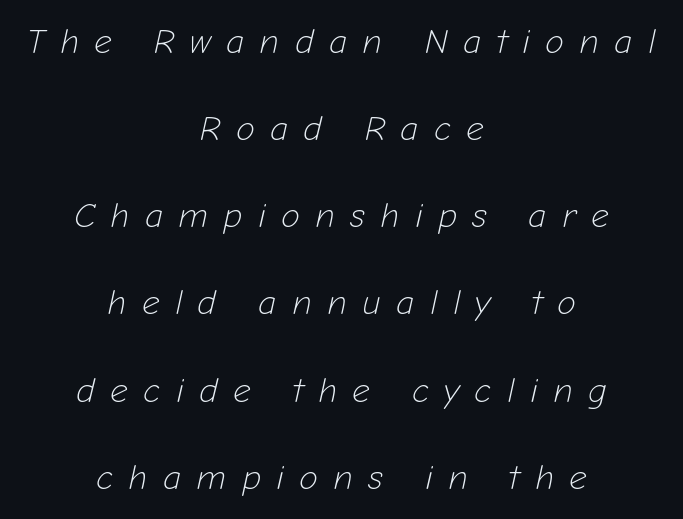
Leading: increased. Character widths vary here, with narrow letters taking less room than wide ones. This is not heavy type; no bold has been used. Quick note: underline off. Italic: yes, the glyphs are oblique. The passage is arranged like a title page — every line centered.
